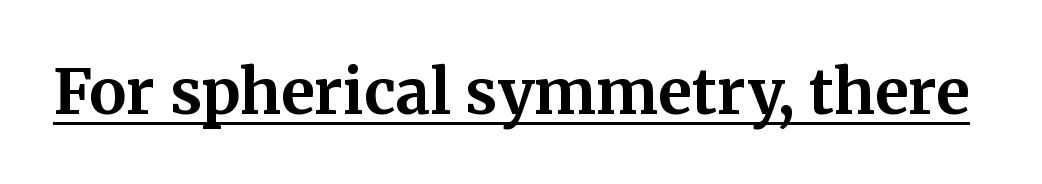
Q: Is the text bold? A: Yes.
Q: Is the text italic (slanted)? A: No, it is upright.
Q: Is the typeface a serif or a sans-serif typeface? A: Serif.
Q: Is the text underlined? A: Yes.
Q: Is the spacing between letters normal or unusually wide? A: Normal.
Q: Width (condensed, normal, or wide)? A: Normal.
Q: Stroke contrast? A: Medium.
Q: x-height? A: Medium.
Q: Monospaced? A: No.
